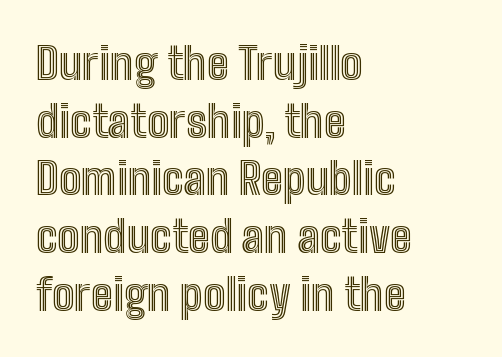
Q: Is the text italic (slanted)? A: No, it is upright.
Q: Is the text underlined? A: No.
Q: How is the paragraph aligned? A: Left-aligned.
Q: Is the spacing between letters normal or unusually wide? A: Normal.
Q: Is the spacing between lines tight, normal or loose? A: Normal.
Q: Width (condensed, normal, or wide)? A: Condensed.
Q: x-height? A: Medium.
Q: Monospaced? A: No.
